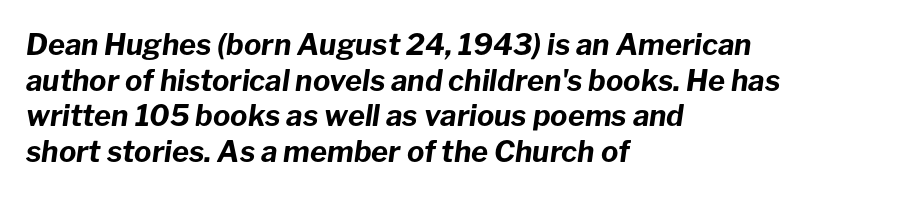
The image shows 29 px bold type, italic (leaning right); set left-aligned, line spacing 1.23x, normal letter spacing, not underlined; low stroke contrast and a medium x-height.
